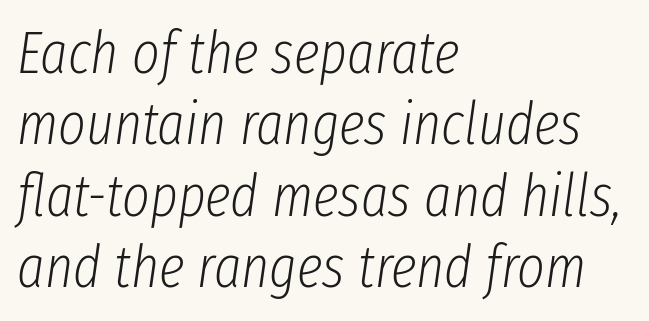
The image shows 59 px light, condensed type, italic (leaning right); set left-aligned, line spacing 1.21x, normal letter spacing, not underlined; low stroke contrast and a medium x-height.
